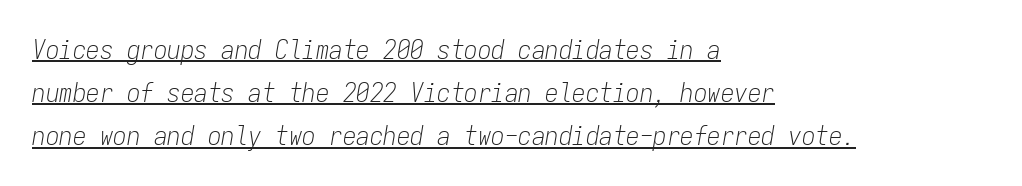
{"italic": "yes", "lean": "right", "slant_degrees": 9, "bold": "no", "underline": "yes", "align": "left", "line_spacing": "normal", "line_spacing_ratio": 1.6, "letter_spacing": "normal", "letter_spacing_em": 0.0, "glyph_px": 27}
